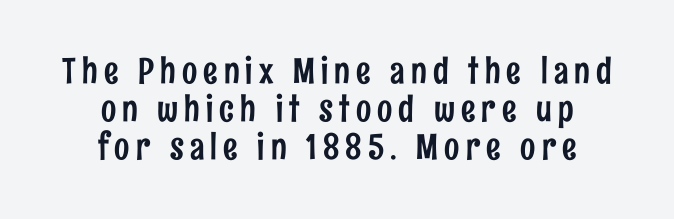
{"serif": "no", "italic": "no", "width": "condensed", "stroke_contrast": "low", "x_height": "medium", "monospaced": "no", "underline": "no", "align": "center", "line_spacing": "tight", "line_spacing_ratio": 1.06, "glyph_px": 36}
